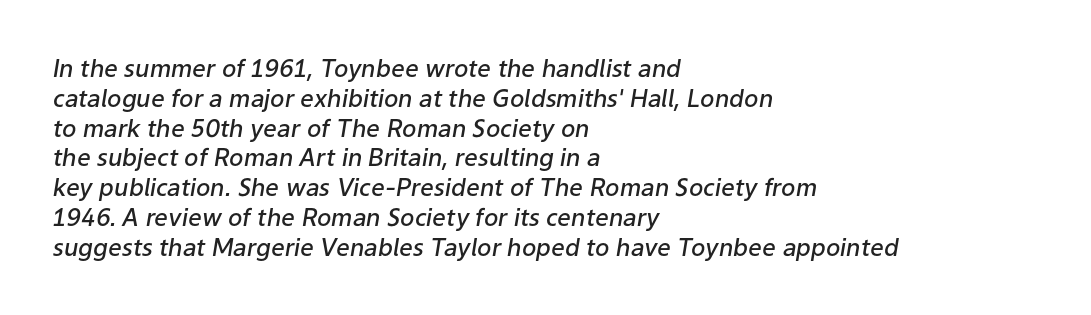
Q: Is the text bold? A: Semi-bold.
Q: Is the text italic (slanted)? A: Yes, it leans right by about 9 degrees.
Q: Is the text underlined? A: No.
Q: How is the paragraph aligned? A: Left-aligned.
Q: Is the spacing between letters normal or unusually wide? A: Normal.
